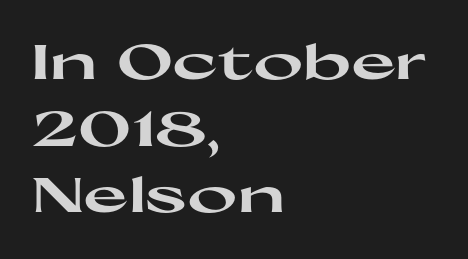
{"serif": "no", "italic": "no", "bold": "yes", "weight": "heavy", "width": "wide", "stroke_contrast": "high", "x_height": "medium", "monospaced": "no", "underline": "no", "align": "left", "line_spacing": "normal", "line_spacing_ratio": 1.39, "letter_spacing": "normal", "letter_spacing_em": 0.0, "glyph_px": 48}
